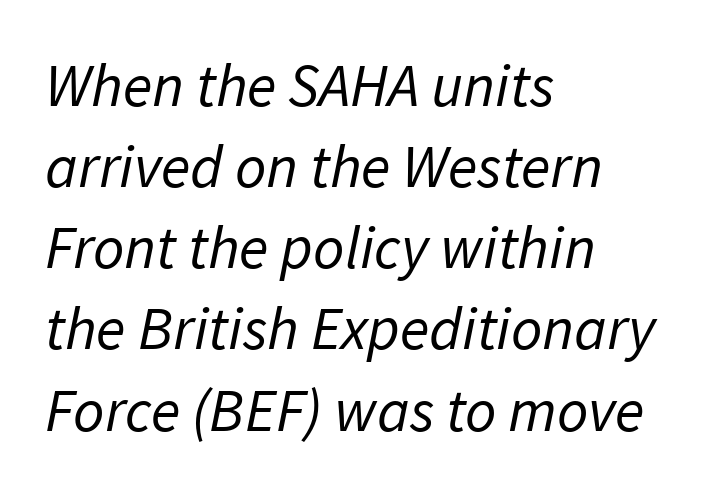
{"serif": "no", "bold": "no", "weight": "regular", "width": "normal", "stroke_contrast": "low", "x_height": "medium", "monospaced": "no", "underline": "no", "align": "left", "line_spacing": "normal", "line_spacing_ratio": 1.33, "letter_spacing": "normal", "letter_spacing_em": 0.0, "glyph_px": 61}
